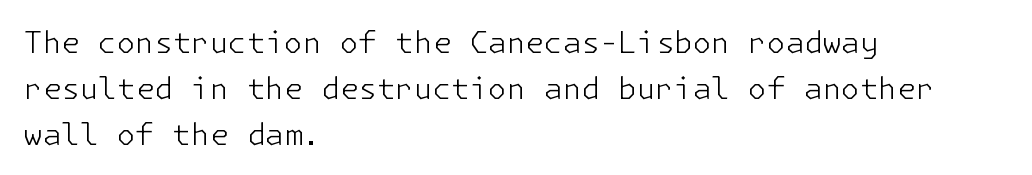
{"serif": "no", "italic": "no", "bold": "no", "weight": "light", "width": "normal", "stroke_contrast": "low", "x_height": "medium", "underline": "no", "align": "left", "line_spacing": "normal", "line_spacing_ratio": 1.53, "letter_spacing": "normal", "letter_spacing_em": 0.0, "glyph_px": 30}
